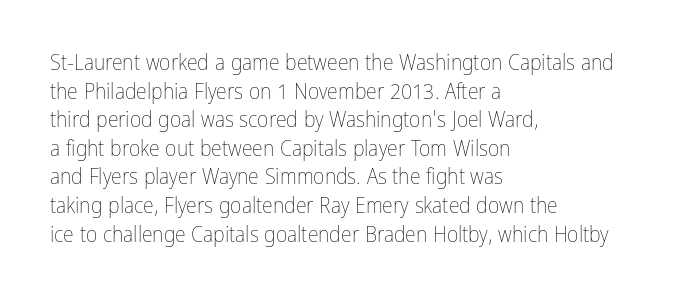
{"italic": "no", "bold": "no", "underline": "no", "align": "left", "line_spacing": "normal", "line_spacing_ratio": 1.3, "letter_spacing": "normal", "letter_spacing_em": 0.0, "glyph_px": 22}
